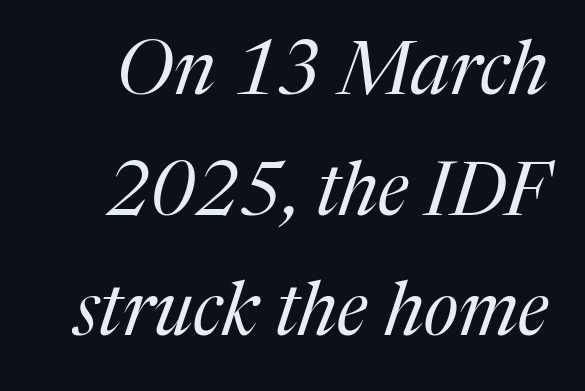
Q: Is the text bold? A: No.
Q: Is the text italic (slanted)? A: Yes, it leans right by about 17 degrees.
Q: Is the typeface a serif or a sans-serif typeface? A: Serif.
Q: Is the text underlined? A: No.
Q: Is the spacing between letters normal or unusually wide? A: Normal.
Q: Is the spacing between lines tight, normal or loose? A: Normal.
Q: Width (condensed, normal, or wide)? A: Normal.
Q: Stroke contrast? A: Medium.
Q: x-height? A: Medium.
Q: Monospaced? A: No.
